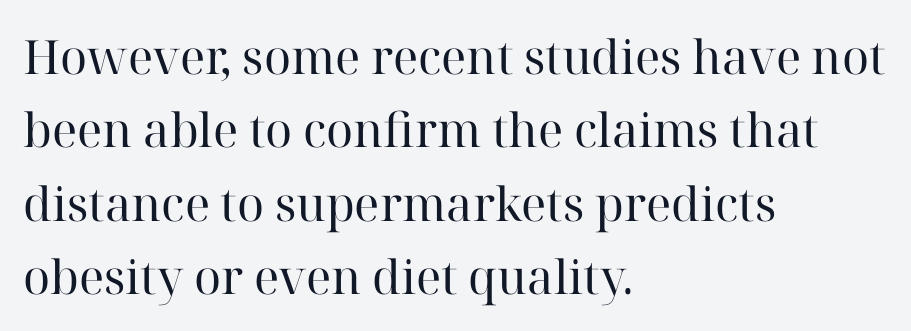
The image shows 47 px regular-weight serif type, upright; set left-aligned, normal line spacing (1.56x), normal letter spacing, not underlined; high stroke contrast and a medium x-height.
